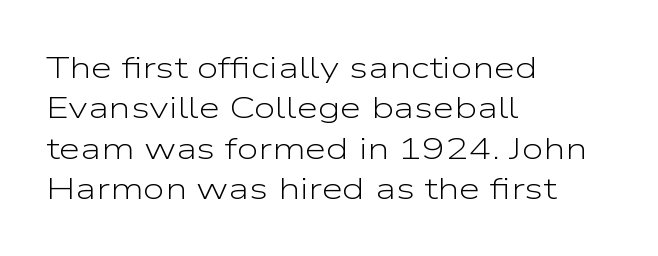
The image shows 31 px light, wide sans-serif type, upright; set left-aligned, normal line spacing (1.3x), normal letter spacing, not underlined; low stroke contrast and a medium x-height.
